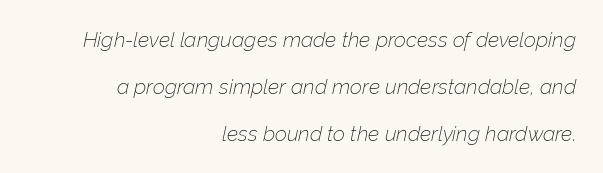
{"italic": "yes", "lean": "right", "slant_degrees": 12, "bold": "no", "underline": "no", "align": "right", "line_spacing": "loose", "line_spacing_ratio": 2.23, "letter_spacing": "normal", "letter_spacing_em": 0.0, "glyph_px": 21}
